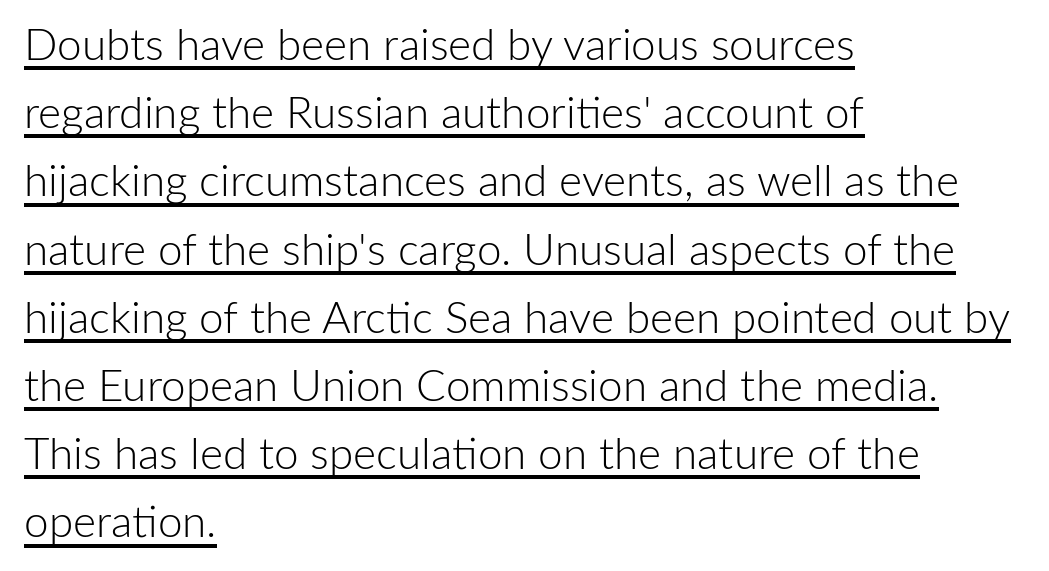
On a weight scale, this lands at 450 or below. Underline: present. A typesetter would call this proportional, since set widths differ per character. To sum up the face: it is a sans, with no serifs. The rendering anchors every line to the left-hand side. The lines sit at an ordinary, default distance from one another.
